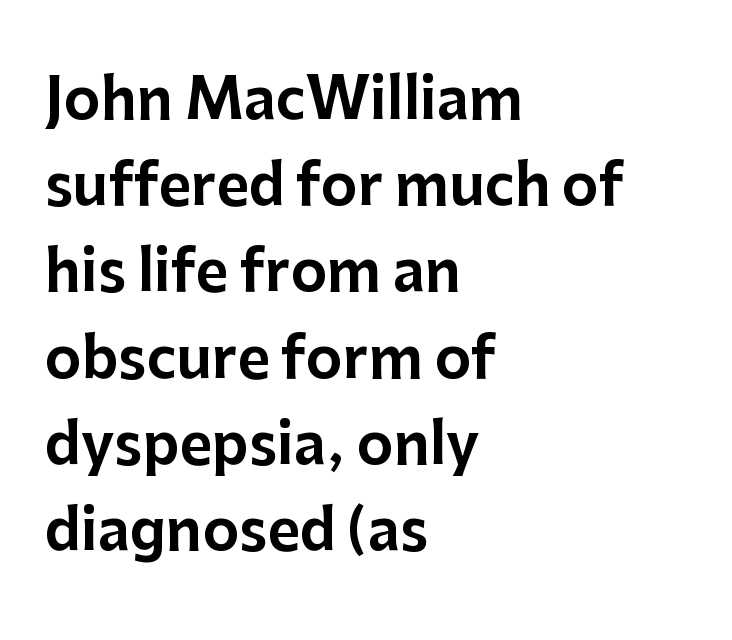
Casual observation: everything's shoved over to the left. The type is set solid horizontally, with unmodified tracking. Looks like regular typesetting: each glyph gets only the width it needs. Compared with typical paragraphs, the rows here are spaced about the same.
